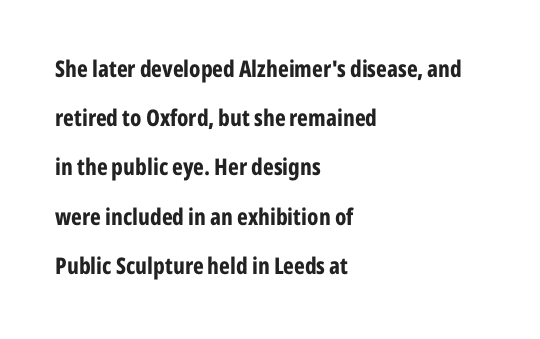
Q: Is the text bold? A: Yes.
Q: Is the text italic (slanted)? A: No, it is upright.
Q: Is the text underlined? A: No.
Q: How is the paragraph aligned? A: Left-aligned.
Q: Is the spacing between letters normal or unusually wide? A: Normal.
Q: Is the spacing between lines tight, normal or loose? A: Loose.
